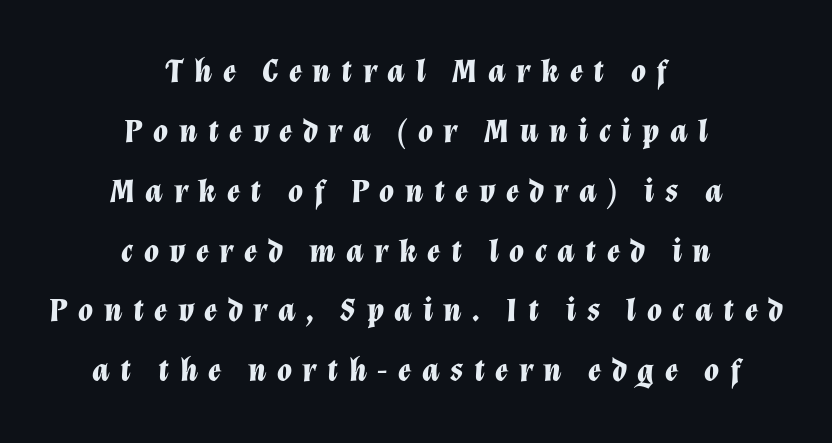
The image shows 34 px bold type, italic (leaning right); set centered, line spacing 1.76x, unusually wide letter spacing (+0.31 em), not underlined; low stroke contrast and a medium x-height.
